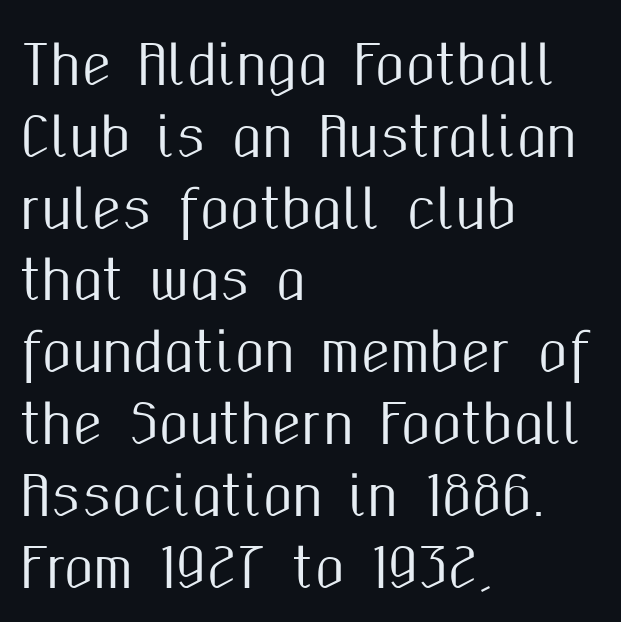
Q: Is the text italic (slanted)? A: No, it is upright.
Q: Is the typeface a serif or a sans-serif typeface? A: Sans-serif.
Q: Is the text underlined? A: No.
Q: How is the paragraph aligned? A: Left-aligned.
Q: Is the spacing between letters normal or unusually wide? A: Normal.
Q: Is the spacing between lines tight, normal or loose? A: Normal.
Q: Width (condensed, normal, or wide)? A: Condensed.
Q: Stroke contrast? A: Medium.
Q: x-height? A: Medium.
Q: Monospaced? A: No.
